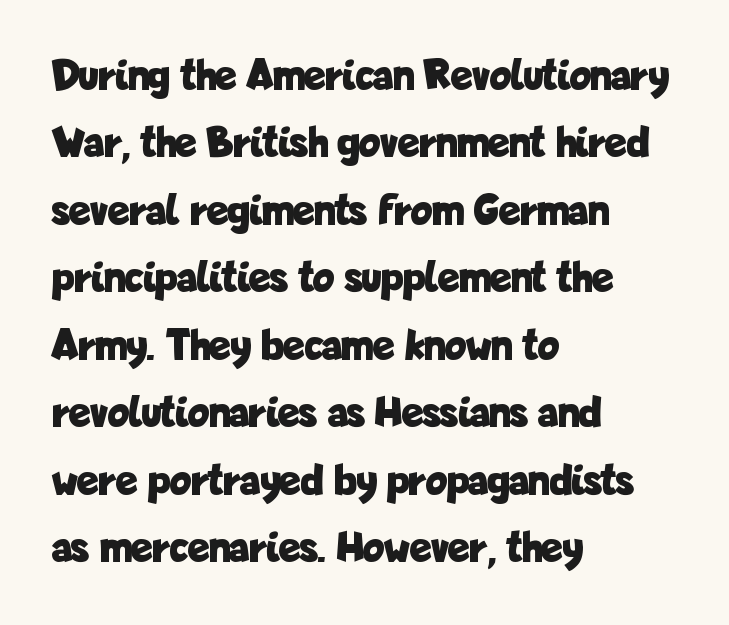
The image shows 45 px bold, condensed sans-serif type, upright; set left-aligned, normal line spacing (1.5x), normal letter spacing, not underlined; low stroke contrast and a medium x-height.
